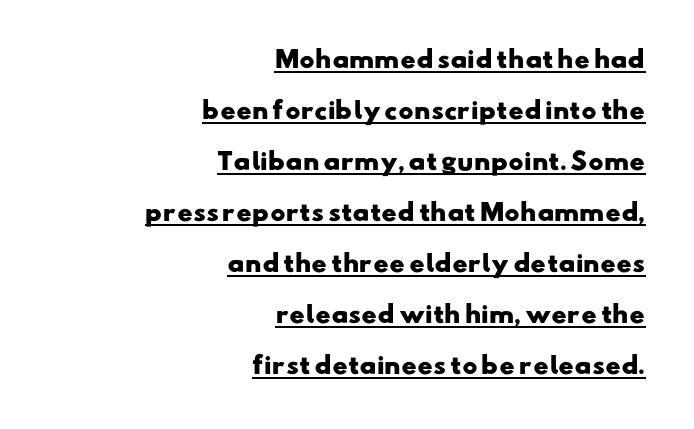
This is underlined copy, the kind a proofreader might mark for attention. The rendering anchors every line to the right-hand side. This block would shrink considerably if given ordinary leading; it's expanded now. The face used here is rendered with its standard letterfit.
